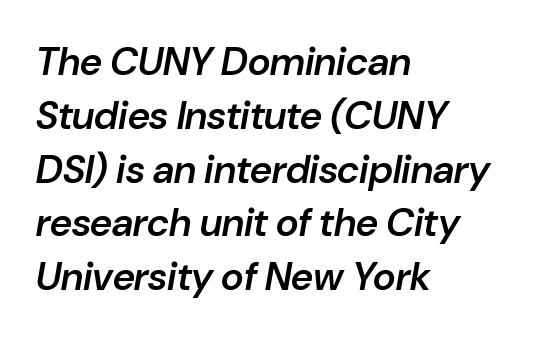
Letters rest on an invisible, unmarked baseline. Notice the strokes are somewhat thickened but not fully heavy: this is a semibold. The face used here is proportionally spaced, like ordinary book or web type. Notice how the stems are inclined rather than vertical — that's the hallmark of italics. Students, note that the glyphs here touch the page at normal intervals.
